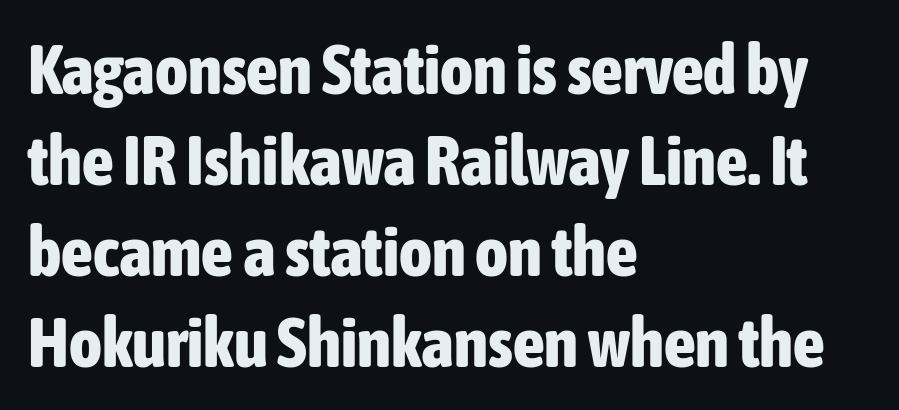
The image shows 70 px bold, condensed sans-serif type, upright; set left-aligned, normal line spacing (1.3x), normal letter spacing, not underlined; low stroke contrast and a medium x-height.
